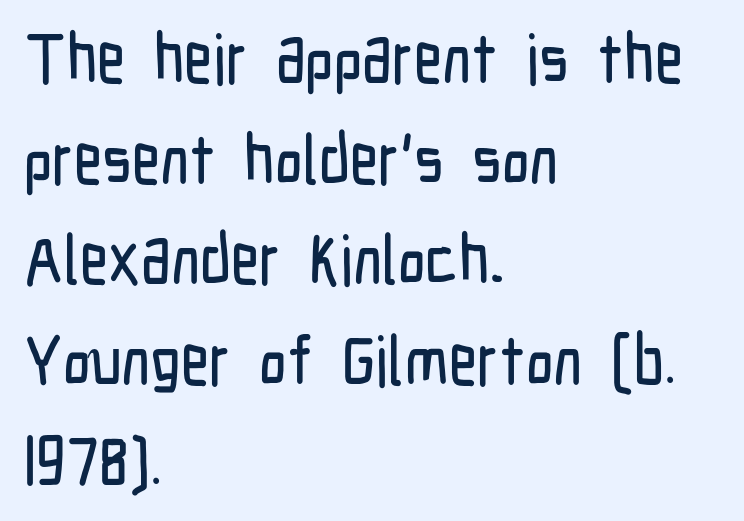
The image shows 69 px condensed sans-serif type, upright; set left-aligned, normal line spacing (1.46x), normal letter spacing, not underlined; low stroke contrast and a medium x-height.
